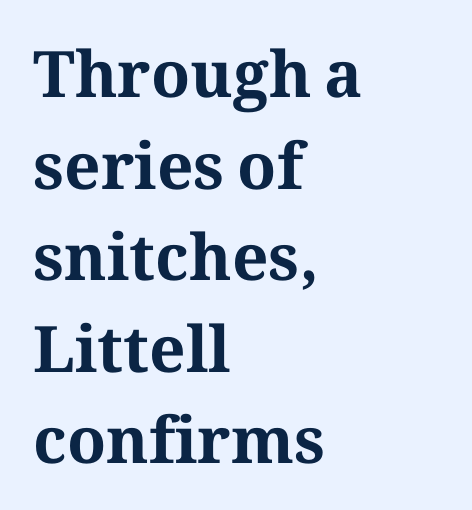
The image shows 64 px bold serif type, upright; set left-aligned, normal line spacing (1.43x), normal letter spacing, not underlined; medium stroke contrast and a medium x-height.
